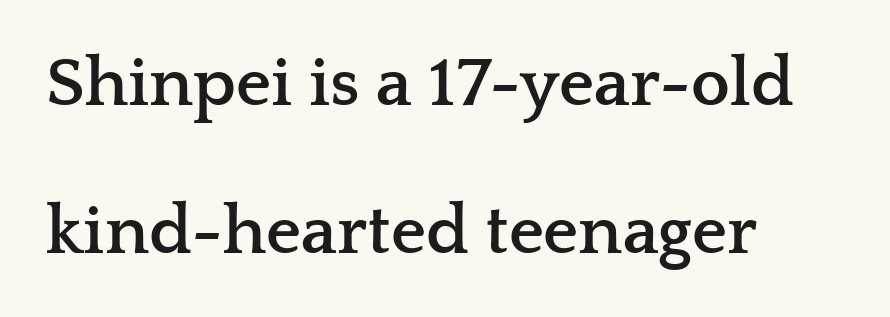
Q: Is the text bold? A: Yes.
Q: Is the text italic (slanted)? A: No, it is upright.
Q: Is the typeface a serif or a sans-serif typeface? A: Serif.
Q: Is the text underlined? A: No.
Q: How is the paragraph aligned? A: Left-aligned.
Q: Is the spacing between letters normal or unusually wide? A: Normal.
Q: Is the spacing between lines tight, normal or loose? A: Loose.
Q: Width (condensed, normal, or wide)? A: Wide.
Q: Stroke contrast? A: Low.
Q: x-height? A: Medium.
Q: Monospaced? A: No.
